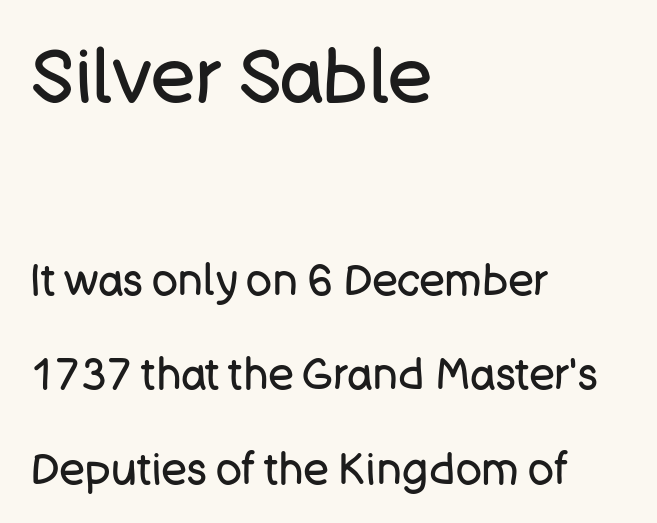
{"serif": "no", "italic": "no", "bold": "no", "weight": "regular", "width": "normal", "stroke_contrast": "low", "x_height": "large", "monospaced": "no", "underline": "no", "align": "left", "line_spacing": "loose", "line_spacing_ratio": 2.19, "letter_spacing": "normal", "letter_spacing_em": 0.0, "larger_block": "first", "size_ratio": 1.74, "glyph_px": 75}
